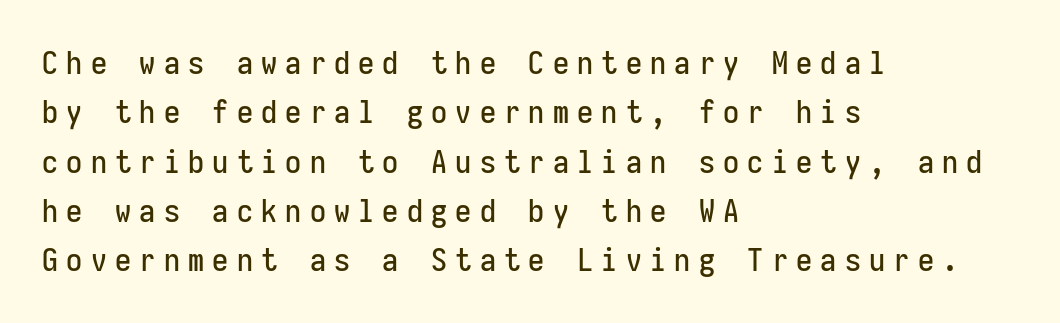
Q: Is the text italic (slanted)? A: No, it is upright.
Q: Is the typeface a serif or a sans-serif typeface? A: Sans-serif.
Q: Is the text underlined? A: No.
Q: How is the paragraph aligned? A: Left-aligned.
Q: Is the spacing between letters normal or unusually wide? A: Unusually wide.
Q: Is the spacing between lines tight, normal or loose? A: Normal.
Q: Width (condensed, normal, or wide)? A: Condensed.
Q: Stroke contrast? A: Low.
Q: x-height? A: Medium.
Q: Monospaced? A: Yes.
